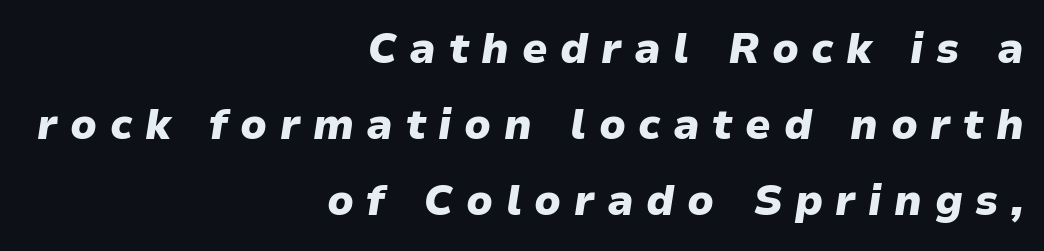
Q: Is the text bold? A: Yes.
Q: Is the text italic (slanted)? A: Yes, it leans right by about 9 degrees.
Q: Is the text underlined? A: No.
Q: How is the paragraph aligned? A: Right-aligned.
Q: Is the spacing between letters normal or unusually wide? A: Unusually wide.
Q: Width (condensed, normal, or wide)? A: Normal.
Q: Stroke contrast? A: Low.
Q: x-height? A: Medium.
Q: Monospaced? A: No.
